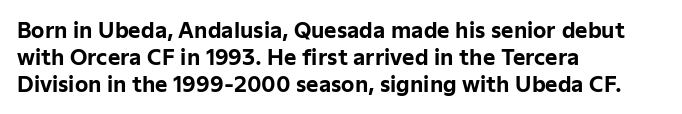
Q: Is the text bold? A: Yes.
Q: Is the text italic (slanted)? A: No, it is upright.
Q: Is the text underlined? A: No.
Q: How is the paragraph aligned? A: Left-aligned.
Q: Is the spacing between letters normal or unusually wide? A: Normal.
Q: Is the spacing between lines tight, normal or loose? A: Normal.
